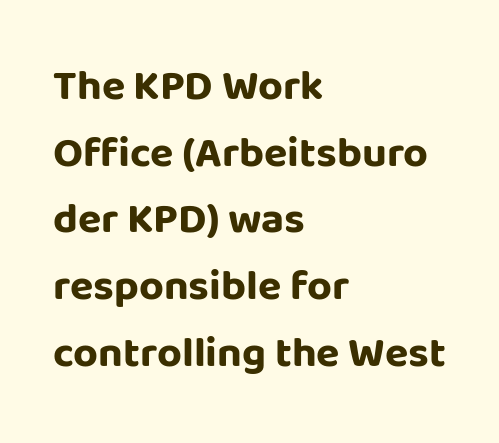
Alignment: flush left. You could not count columns in this text — the font is proportionally spaced. The font is running at its bold setting. These lines are composed in type without serifs. Letters rest on an invisible, unmarked baseline. Does the lettering tilt? It doesn't — this is upright.
